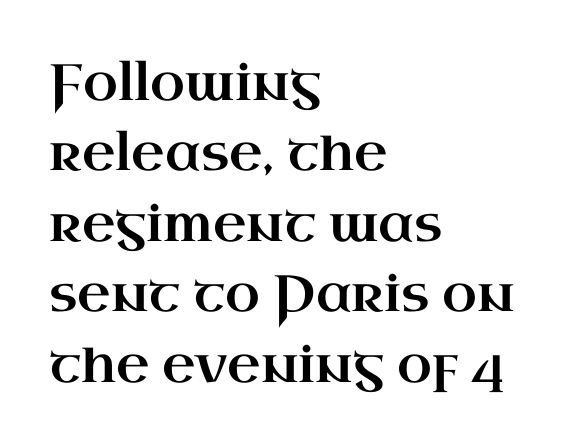
What's the leading like? Ordinary, nothing unusual. The space directly below the letters is spotless. Are there feet on the stems? There are — it's a serif. Note the varied advance widths — an 'i' is clearly narrower than an 'm'. If you drew a ruler down the left edge, every line would touch it.
